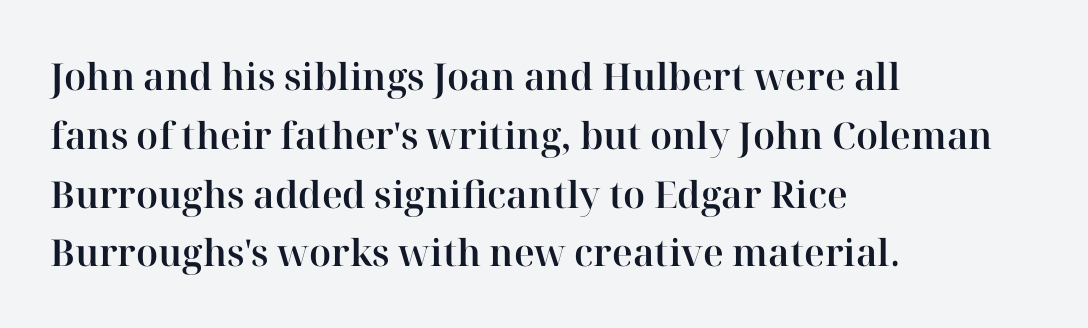
{"serif": "yes", "italic": "no", "width": "normal", "stroke_contrast": "high", "x_height": "medium", "monospaced": "no", "underline": "no", "align": "left", "line_spacing": "normal", "line_spacing_ratio": 1.59, "letter_spacing": "normal", "letter_spacing_em": 0.0, "glyph_px": 37}
